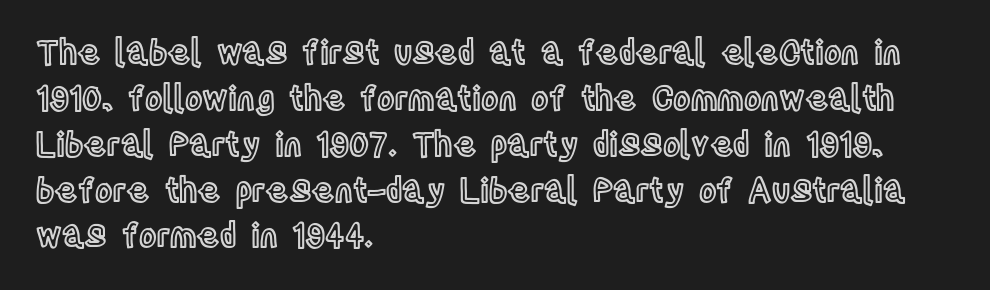
Q: Is the text italic (slanted)? A: No, it is upright.
Q: Is the text underlined? A: No.
Q: How is the paragraph aligned? A: Left-aligned.
Q: Is the spacing between letters normal or unusually wide? A: Normal.
Q: Is the spacing between lines tight, normal or loose? A: Normal.
Q: Width (condensed, normal, or wide)? A: Condensed.
Q: x-height? A: Large.
Q: Monospaced? A: No.
